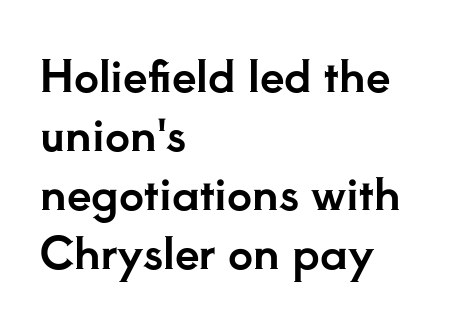
Looks like regular typesetting: each glyph gets only the width it needs. A typesetter would call this zero additional tracking. A typesetter would label this face a serif. The type sits square on the baseline with zero lean. Bare-footed words on every line. If you drew a ruler down the left edge, every line would touch it.
